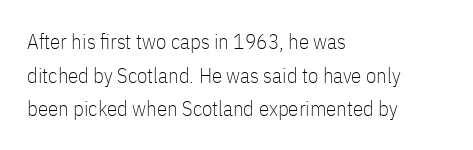
The image shows 21 px text type, upright; set left-aligned, normal line spacing (1.6x), normal letter spacing, not underlined.
